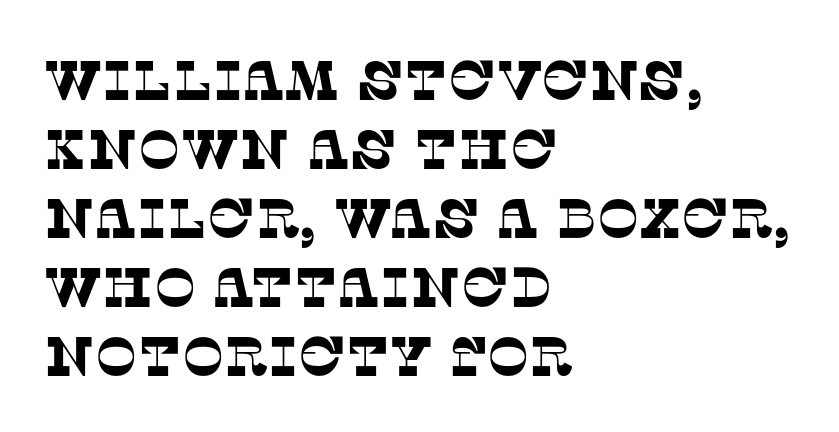
{"serif": "yes", "width": "normal", "stroke_contrast": "low", "x_height": "large", "monospaced": "no", "underline": "no", "align": "left", "line_spacing_ratio": 1.23, "letter_spacing": "normal", "letter_spacing_em": 0.0, "glyph_px": 56}
